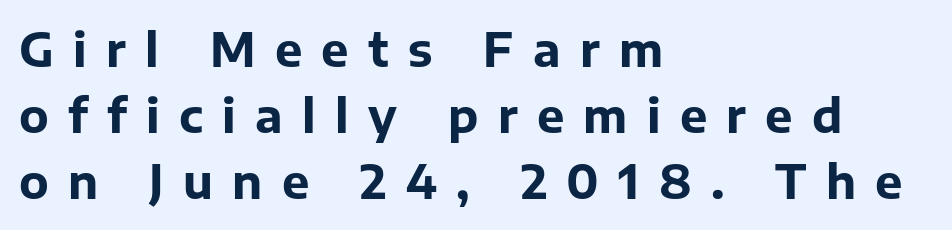
The rendering uses natural spacing where letterforms have individual widths. The face used here has the dense, thick strokes of a bold. Check under the words: just untouched page. Stroke terminals: plain, sans-serif. The lines sit at an ordinary, default distance from one another. Tracking value appears strongly positive — letters spread wide.
